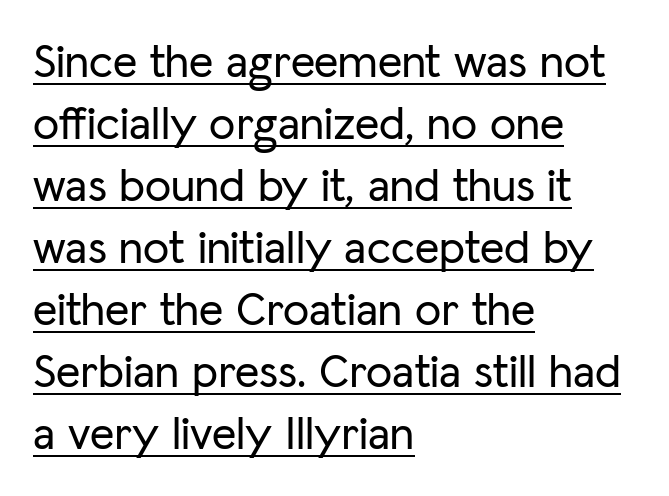
{"serif": "no", "italic": "no", "width": "normal", "stroke_contrast": "low", "x_height": "medium", "monospaced": "no", "underline": "yes", "align": "left", "line_spacing": "normal", "line_spacing_ratio": 1.32, "letter_spacing": "normal", "letter_spacing_em": 0.0, "glyph_px": 47}
